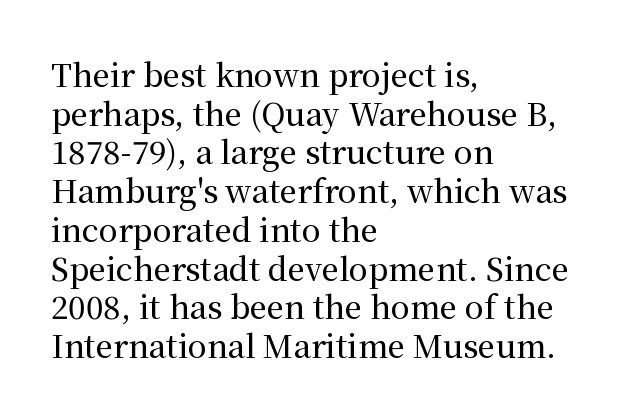
{"serif": "yes", "italic": "no", "width": "normal", "stroke_contrast": "medium", "x_height": "medium", "monospaced": "no", "underline": "no", "align": "left", "line_spacing": "normal", "line_spacing_ratio": 1.25, "letter_spacing": "normal", "letter_spacing_em": 0.0, "glyph_px": 31}
